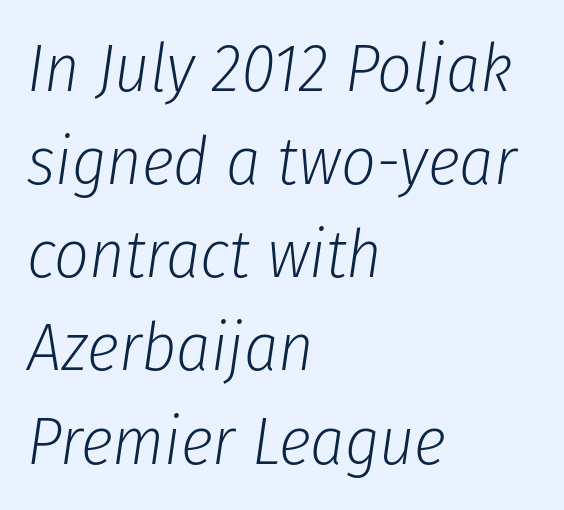
{"italic": "yes", "lean": "right", "slant_degrees": 8, "bold": "no", "weight": "light", "width": "condensed", "stroke_contrast": "low", "x_height": "medium", "monospaced": "no", "underline": "no", "align": "left", "line_spacing": "normal", "line_spacing_ratio": 1.37, "letter_spacing": "normal", "letter_spacing_em": 0.0, "glyph_px": 68}
